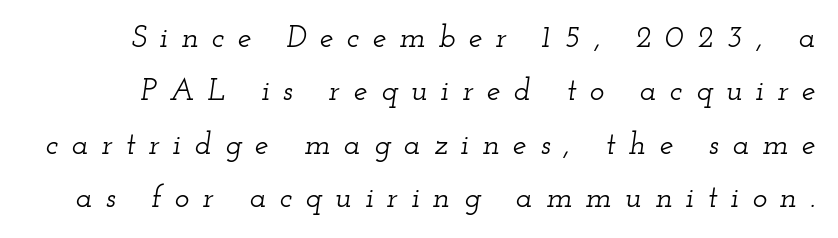
Q: Is the text italic (slanted)? A: Yes, it leans right by about 12 degrees.
Q: Is the typeface a serif or a sans-serif typeface? A: Serif.
Q: Is the text underlined? A: No.
Q: Is the spacing between letters normal or unusually wide? A: Unusually wide.
Q: Width (condensed, normal, or wide)? A: Wide.
Q: Stroke contrast? A: Low.
Q: x-height? A: Small.
Q: Monospaced? A: No.
